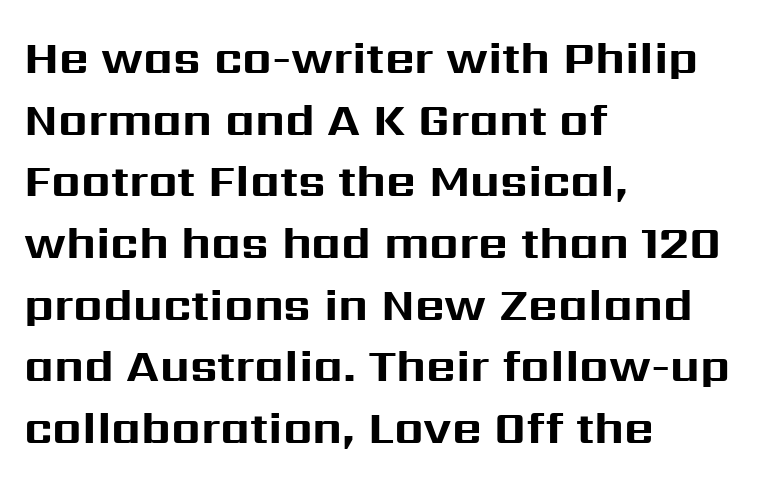
{"serif": "no", "italic": "no", "bold": "yes", "weight": "bold", "width": "normal", "stroke_contrast": "medium", "x_height": "medium", "monospaced": "no", "underline": "no", "align": "left", "line_spacing": "normal", "line_spacing_ratio": 1.34, "letter_spacing": "normal", "letter_spacing_em": 0.0, "glyph_px": 46}
